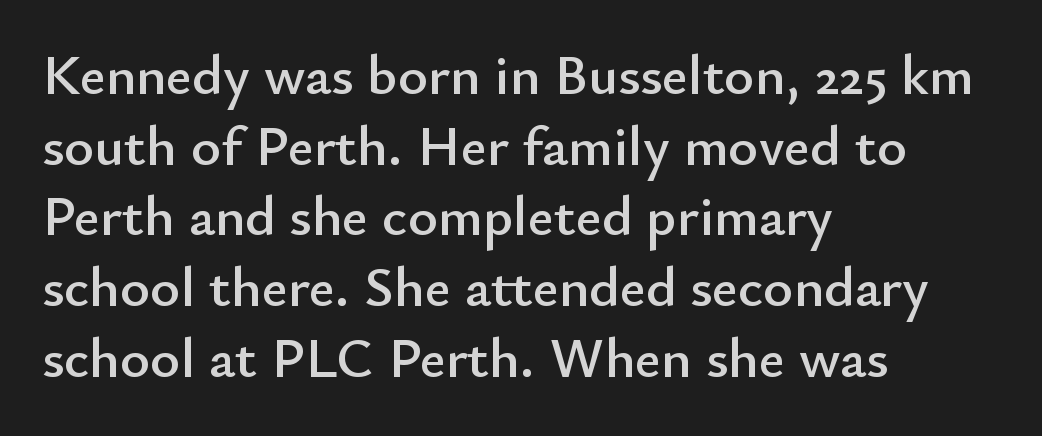
{"serif": "no", "italic": "no", "width": "normal", "stroke_contrast": "low", "x_height": "small", "monospaced": "no", "underline": "no", "align": "left", "line_spacing_ratio": 1.24, "letter_spacing": "normal", "letter_spacing_em": 0.0, "glyph_px": 57}
